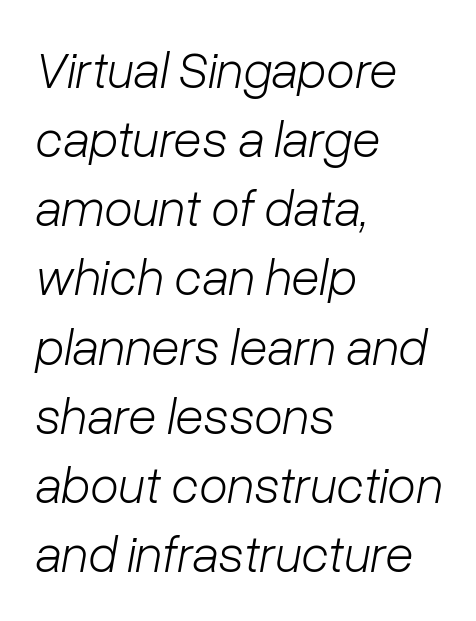
Q: Is the text bold? A: No.
Q: Is the text italic (slanted)? A: Yes, it leans right by about 10 degrees.
Q: Is the text underlined? A: No.
Q: How is the paragraph aligned? A: Left-aligned.
Q: Is the spacing between letters normal or unusually wide? A: Normal.
Q: Is the spacing between lines tight, normal or loose? A: Normal.
Q: Width (condensed, normal, or wide)? A: Normal.
Q: Stroke contrast? A: Low.
Q: x-height? A: Medium.
Q: Monospaced? A: No.
